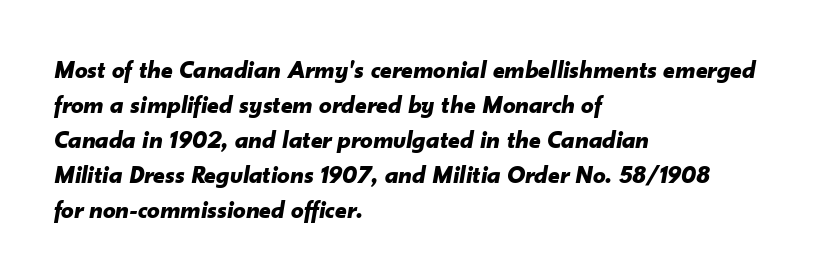
The space directly below the letters is spotless. Layout note: lines flush left. Tracking value appears to be zero — textbook default spacing. Strong, thick strokes mark this as bold type. Whoever set this chose a conventional vertical rhythm.
